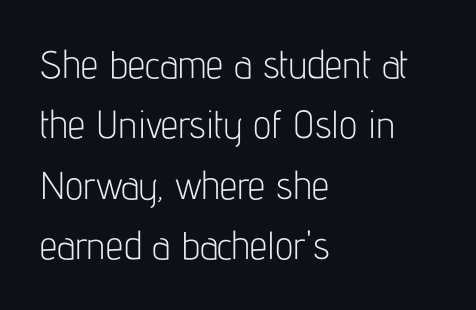
A typesetter would label this face a sans. Characters remain perfectly vertical along every line. Descenders are the only things crossing below the line. Horizontal alignment here is leftward, the default for most running prose. Summary of vertical rhythm: regular, with standard interline spacing.
